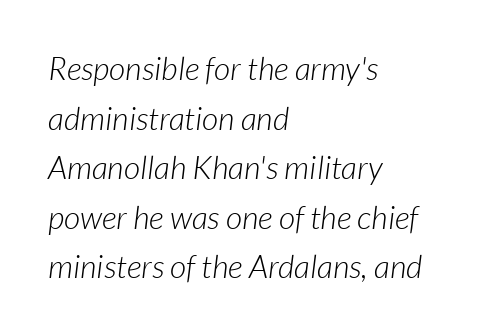
Tracking here is standard; glyphs follow each other at the usual distance. Only glyphs here, with clear space below each row. The strokes carry an ordinary text weight at most. The rag falls on the right side of this text block.
